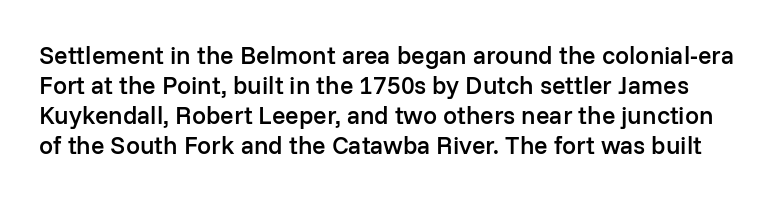
{"italic": "no", "bold": "semi", "underline": "no", "line_spacing_ratio": 1.2, "letter_spacing": "normal", "letter_spacing_em": 0.0, "glyph_px": 25}
